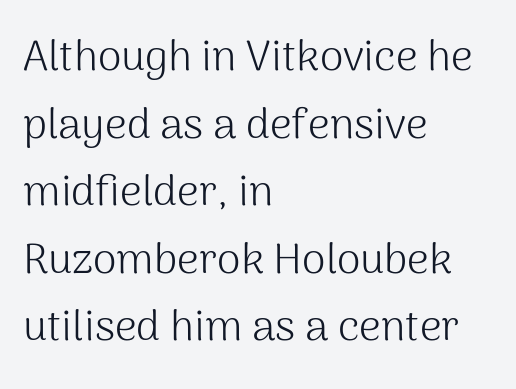
The image shows 43 px light sans-serif type, upright; set left-aligned, normal line spacing (1.57x), normal letter spacing, not underlined; medium stroke contrast and a medium x-height.
